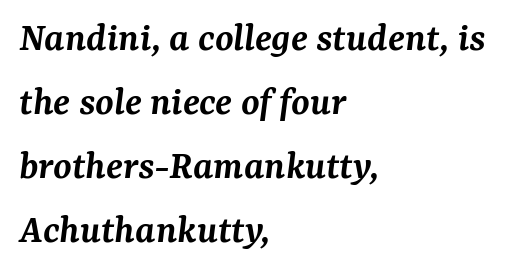
Q: Is the text bold? A: Semi-bold.
Q: Is the text italic (slanted)? A: Yes, it leans right by about 7 degrees.
Q: Is the typeface a serif or a sans-serif typeface? A: Serif.
Q: Is the text underlined? A: No.
Q: How is the paragraph aligned? A: Left-aligned.
Q: Is the spacing between letters normal or unusually wide? A: Normal.
Q: Is the spacing between lines tight, normal or loose? A: Normal.
Q: Width (condensed, normal, or wide)? A: Normal.
Q: Stroke contrast? A: Medium.
Q: x-height? A: Medium.
Q: Monospaced? A: No.
